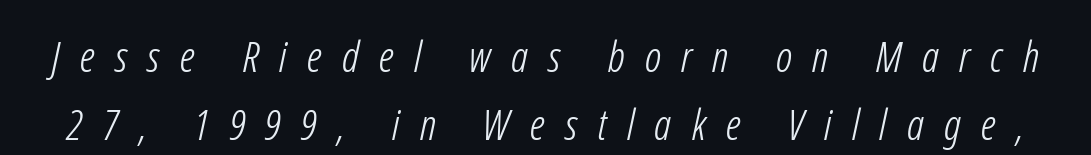
The foot of each line stays bare and open. The block of text has a typical density, with ordinary space between rows. Is this a heavy cut? Hardly; it is regular or lighter. Note the varied advance widths — an 'i' is clearly narrower than an 'm'. Tracking value appears strongly positive — letters spread wide. The designer went with a sans here, leaving each stem footless.
